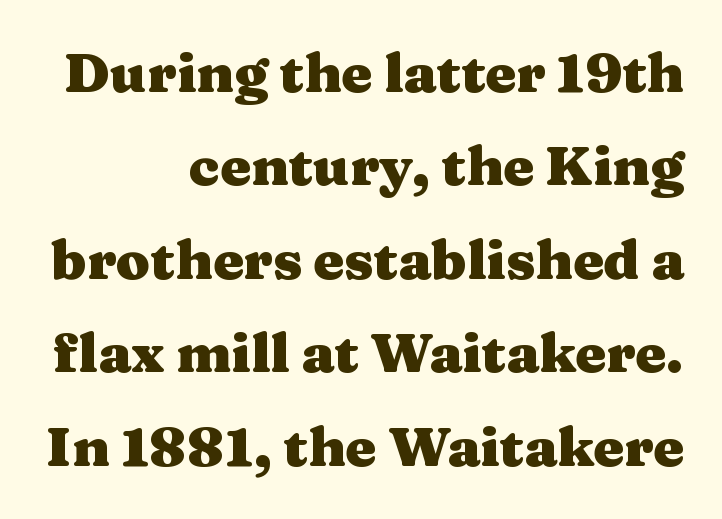
You could not count columns in this text — the font is proportionally spaced. Check the space under the baseline: it is left empty. The typesetting leans heavy: a genuine bold. Letter spacing: default.
